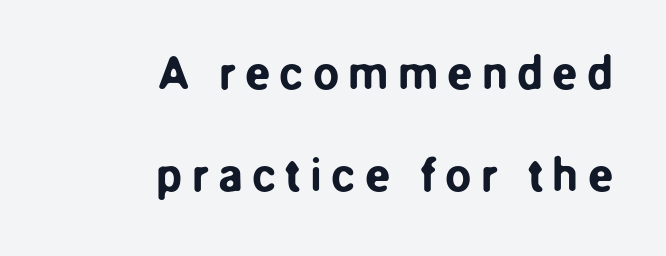
The specimen omits any rule beneath the text block's lines. Style check: upright. Is this a fixed-width face? No — the glyphs have proportional, varying widths. Typographically, this falls in the sans-serif category. You could fit nearly another row in the gap between these rows. The paragraph has a hard right edge and a soft left edge.
